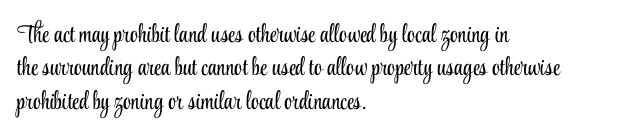
The image shows 25 px text type; set left-aligned, normal line spacing (1.34x), normal letter spacing, not underlined.
